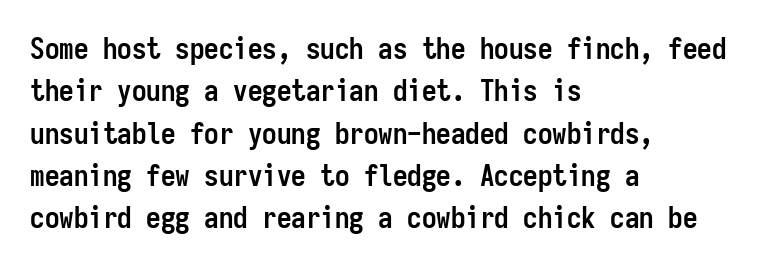
Type style note: lacks serifs. No extra tracking has been applied to these lines. Its strokes are broad and dark, the hallmark of bold type. Upright lettering throughout. Each line starts at the same left margin while the right side varies.
